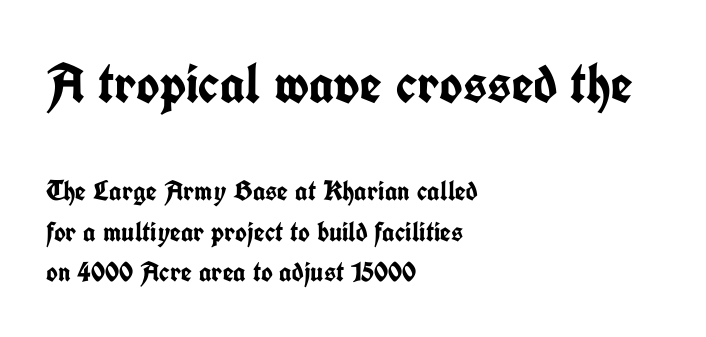
Q: Is the text bold? A: Yes.
Q: Is the text italic (slanted)? A: No, it is upright.
Q: Is the typeface a serif or a sans-serif typeface? A: Sans-serif.
Q: Is the text underlined? A: No.
Q: How is the paragraph aligned? A: Left-aligned.
Q: Is the spacing between letters normal or unusually wide? A: Normal.
Q: Is the spacing between lines tight, normal or loose? A: Normal.
Q: Which block of text is set in a larger size, the first (top) or the second (bottom)? A: The first (top) one.
Q: Width (condensed, normal, or wide)? A: Condensed.
Q: Stroke contrast? A: Low.
Q: x-height? A: Medium.
Q: Monospaced? A: No.
